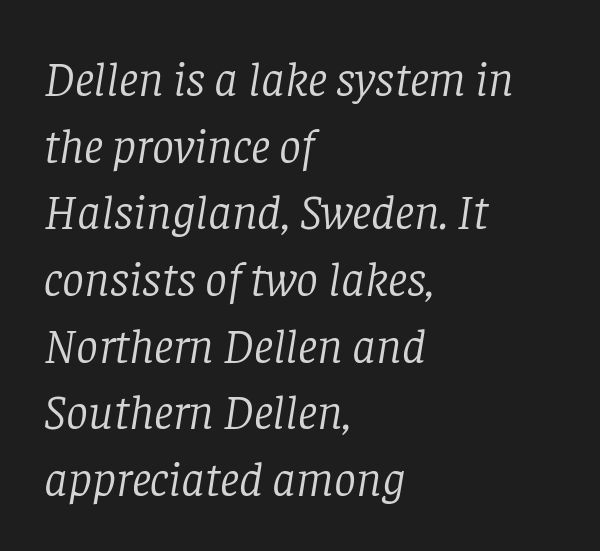
The image shows 49 px light serif type, italic (leaning right); set left-aligned, normal line spacing (1.36x), normal letter spacing, not underlined; low stroke contrast and a large x-height.
